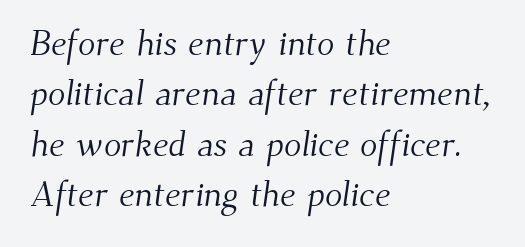
This sample uses plain, unmodified letter spacing. Is this a sans? No — the strokes have serifs. The typesetter chose a ragged-right arrangement here. The rendering uses a moderate line-height, typical for paragraphs. Only glyphs here, with clear space below each row.
